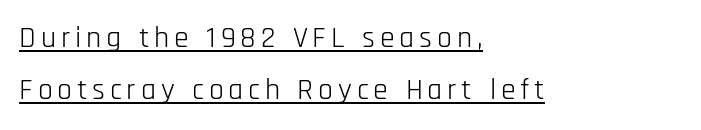
{"serif": "no", "italic": "no", "bold": "no", "weight": "light", "width": "condensed", "stroke_contrast": "low", "x_height": "large", "monospaced": "no", "underline": "yes", "align": "left", "line_spacing_ratio": 1.74, "glyph_px": 30}
